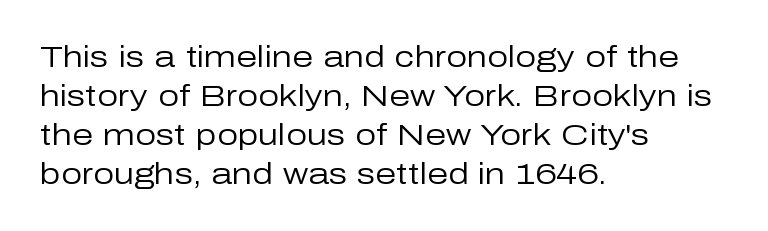
{"serif": "no", "italic": "no", "bold": "no", "weight": "regular", "width": "normal", "stroke_contrast": "low", "x_height": "medium", "monospaced": "no", "underline": "no", "align": "left", "line_spacing": "normal", "line_spacing_ratio": 1.3, "letter_spacing": "normal", "letter_spacing_em": 0.0, "glyph_px": 30}
